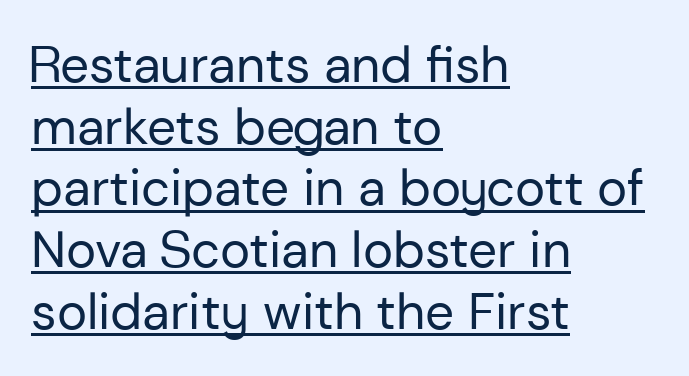
Q: Is the text bold? A: No.
Q: Is the text italic (slanted)? A: No, it is upright.
Q: Is the typeface a serif or a sans-serif typeface? A: Sans-serif.
Q: Is the text underlined? A: Yes.
Q: How is the paragraph aligned? A: Left-aligned.
Q: Is the spacing between letters normal or unusually wide? A: Normal.
Q: Width (condensed, normal, or wide)? A: Normal.
Q: Stroke contrast? A: Low.
Q: x-height? A: Medium.
Q: Monospaced? A: No.
